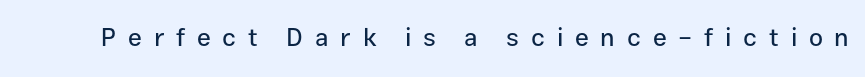
The image shows 25 px text type, upright; set unusually wide letter spacing (+0.47 em), not underlined.
